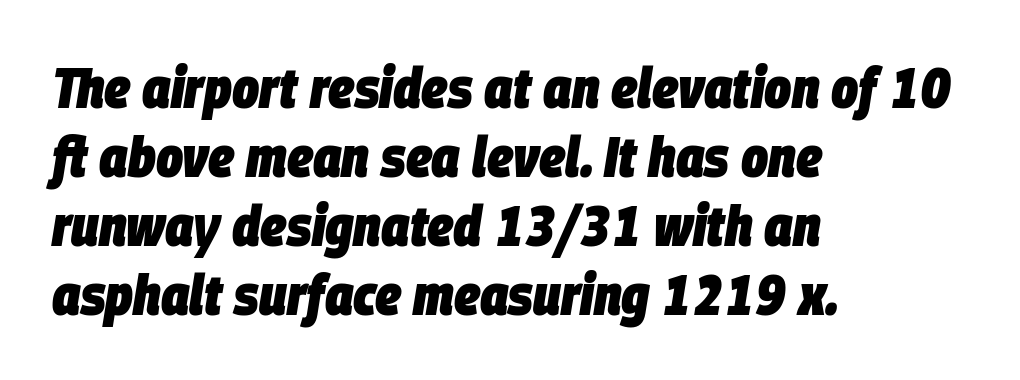
{"italic": "yes", "lean": "right", "slant_degrees": 9, "bold": "yes", "weight": "heavy", "width": "condensed", "stroke_contrast": "low", "x_height": "large", "monospaced": "no", "underline": "no", "align": "left", "line_spacing_ratio": 1.21, "letter_spacing": "normal", "letter_spacing_em": 0.0, "glyph_px": 57}
